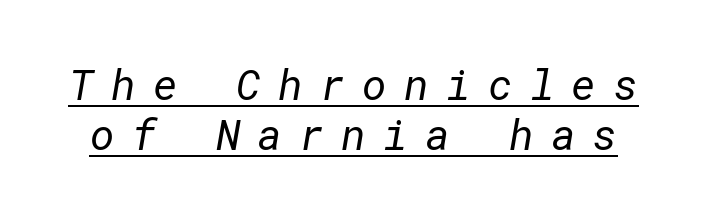
{"serif": "no", "bold": "no", "weight": "regular", "width": "normal", "stroke_contrast": "low", "x_height": "medium", "underline": "yes", "line_spacing_ratio": 1.19, "letter_spacing": "wide", "letter_spacing_em": 0.41, "glyph_px": 42}
